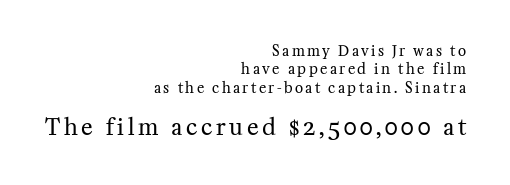
{"italic": "no", "bold": "no", "underline": "no", "align": "right", "line_spacing": "normal", "line_spacing_ratio": 1.32, "larger_block": "second", "size_ratio": 1.57, "glyph_px": 22}
